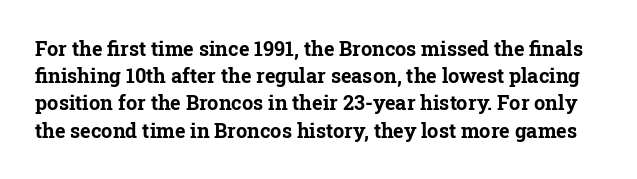
Q: Is the text bold? A: Yes.
Q: Is the text italic (slanted)? A: No, it is upright.
Q: Is the text underlined? A: No.
Q: Is the spacing between letters normal or unusually wide? A: Normal.
Q: Is the spacing between lines tight, normal or loose? A: Normal.
